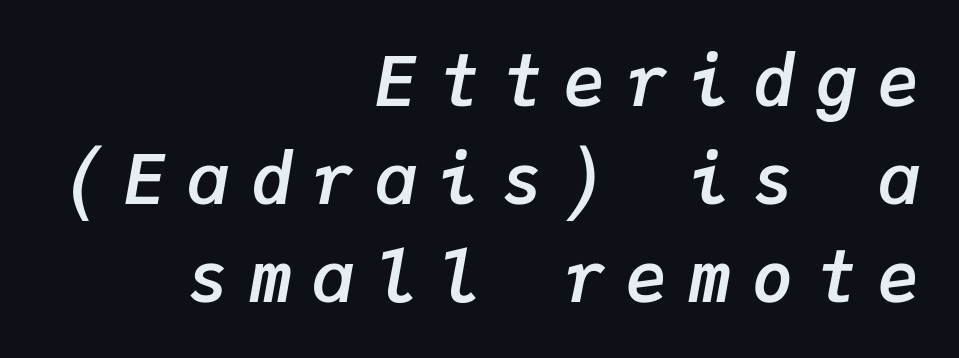
Unmarked baselines from the first word to the last. If you measured baseline to baseline, you'd find a middling distance. The letters are spread apart with noticeably loose tracking. Teacher's note: observe the even right margin — that is flush-right alignment. A full-strength bold gives these letters their thick strokes.
